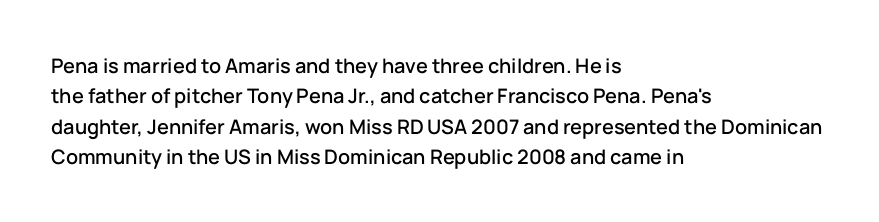
{"italic": "no", "underline": "no", "align": "left", "line_spacing": "normal", "line_spacing_ratio": 1.52, "letter_spacing": "normal", "letter_spacing_em": 0.0, "glyph_px": 20}
